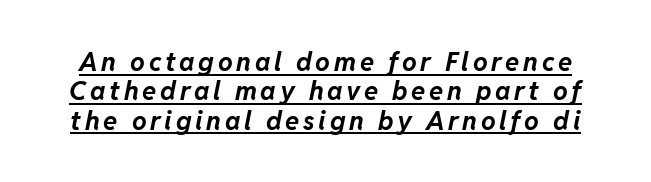
Q: Is the text bold? A: Yes.
Q: Is the text italic (slanted)? A: Yes, it leans right by about 11 degrees.
Q: Is the text underlined? A: Yes.
Q: Is the spacing between lines tight, normal or loose? A: Tight.
